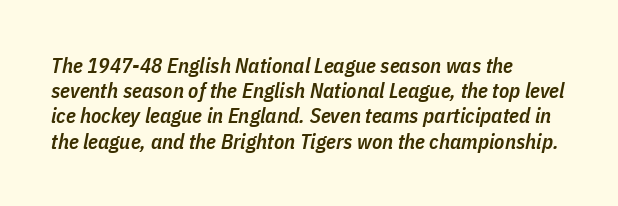
{"italic": "yes", "lean": "right", "slant_degrees": 11, "bold": "semi", "underline": "no", "align": "left", "line_spacing_ratio": 1.2, "letter_spacing": "normal", "letter_spacing_em": 0.0, "glyph_px": 21}
